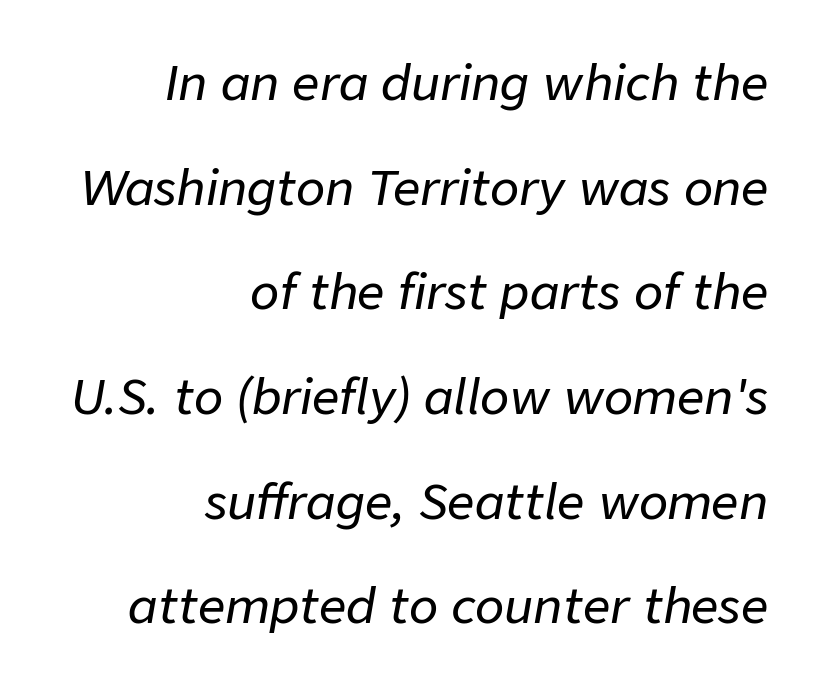
A student would call this right alignment; a typographer would say flush right, rag left. These lines were composed using italics. Vertical spacing — loose. These lines are rendered in a variable-pitch font. Decoration check: the copy has no underline.
